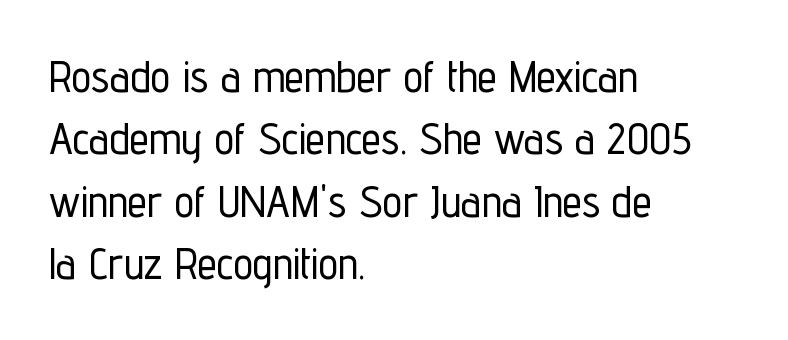
The image shows 44 px condensed sans-serif type, upright; set left-aligned, normal line spacing (1.42x), normal letter spacing, not underlined; low stroke contrast and a medium x-height.
